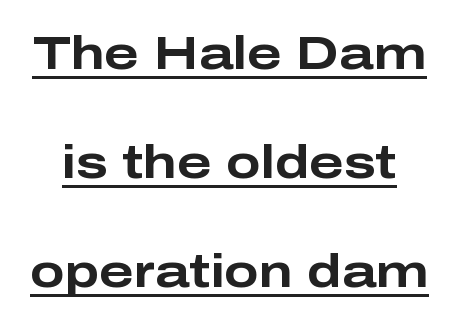
The image shows 46 px bold, wide sans-serif type, upright; set loose line spacing (2.37x), normal letter spacing, underlined; low stroke contrast and a medium x-height.
